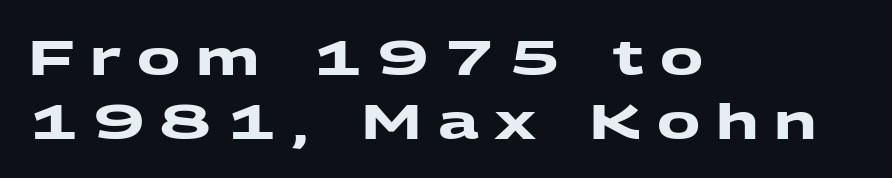
Q: Is the text bold? A: Yes.
Q: Is the typeface a serif or a sans-serif typeface? A: Sans-serif.
Q: Is the text underlined? A: No.
Q: How is the paragraph aligned? A: Left-aligned.
Q: Is the spacing between letters normal or unusually wide? A: Unusually wide.
Q: Is the spacing between lines tight, normal or loose? A: Normal.
Q: Width (condensed, normal, or wide)? A: Wide.
Q: Stroke contrast? A: Medium.
Q: x-height? A: Medium.
Q: Monospaced? A: No.
